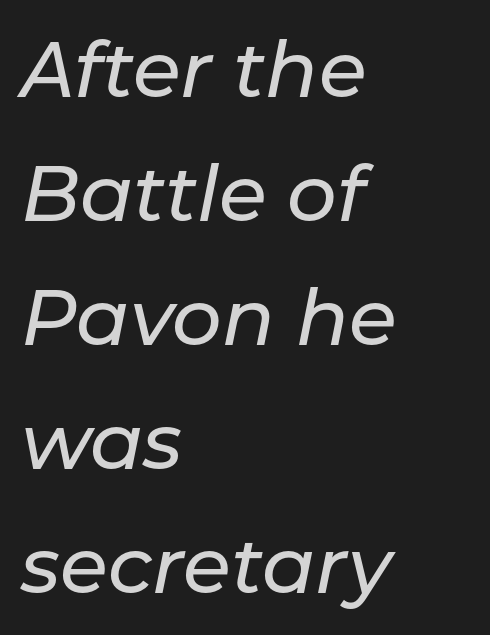
The image shows 78 px text type, italic (leaning right); set left-aligned, normal line spacing (1.59x), normal letter spacing, not underlined; low stroke contrast and a medium x-height.
